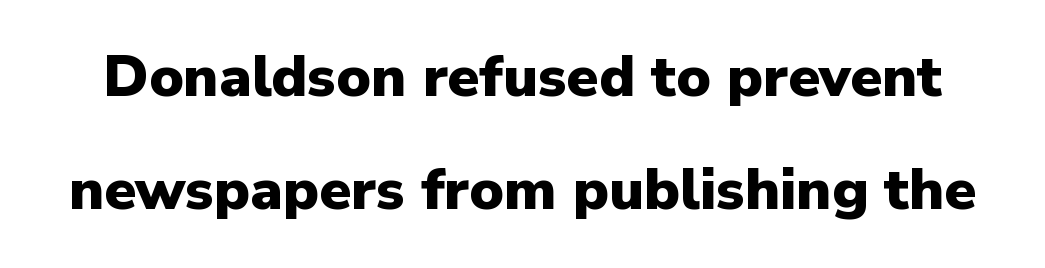
The image shows 58 px heavy sans-serif type, upright; set loose line spacing (1.95x), normal letter spacing, not underlined; low stroke contrast and a medium x-height.
